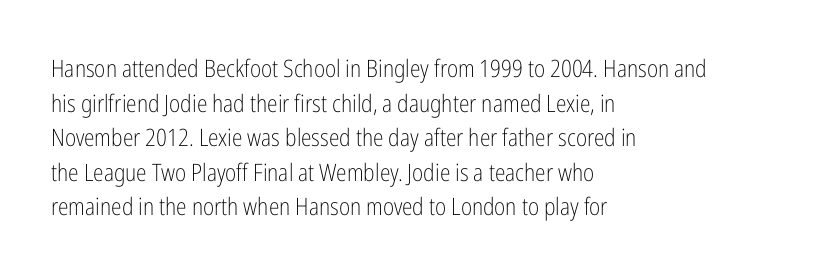
The image shows 24 px text type, upright; set left-aligned, normal line spacing (1.44x), normal letter spacing, not underlined.
